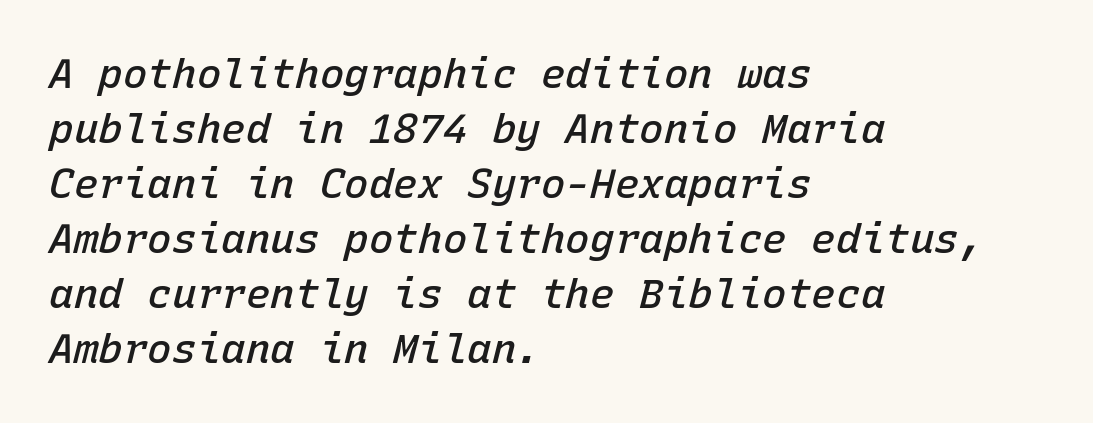
Does extra space separate the letters? No, they use regular spacing. The space between consecutive lines is moderate. A fair bit of extra ink — the face is semibold, not bold. Monospaced: the letters line up in strict vertical columns. Style check: oblique. This sample is left-justified, so line endings fall wherever the words run out.
